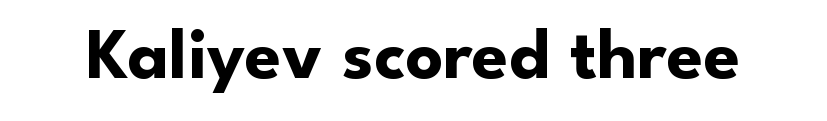
These words are printed bold, with thick strokes throughout. Inter-character spacing is left at the font's built-in metrics. Notice how the stems are strictly vertical — no italics here. Letters rest on an invisible, unmarked baseline. Unlike a traditional serif, this face leaves its strokes unadorned.
